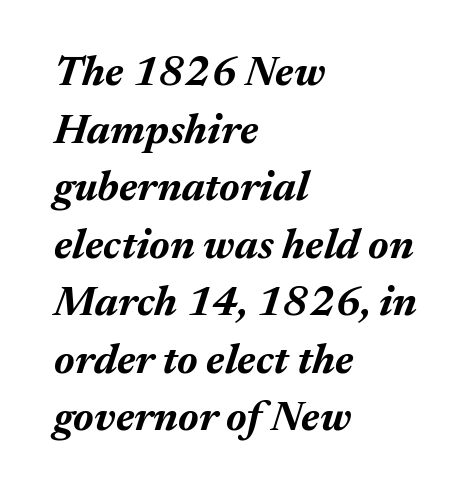
The image shows 42 px bold type, italic (leaning right); set left-aligned, normal line spacing (1.37x), normal letter spacing, not underlined; medium stroke contrast and a medium x-height.
